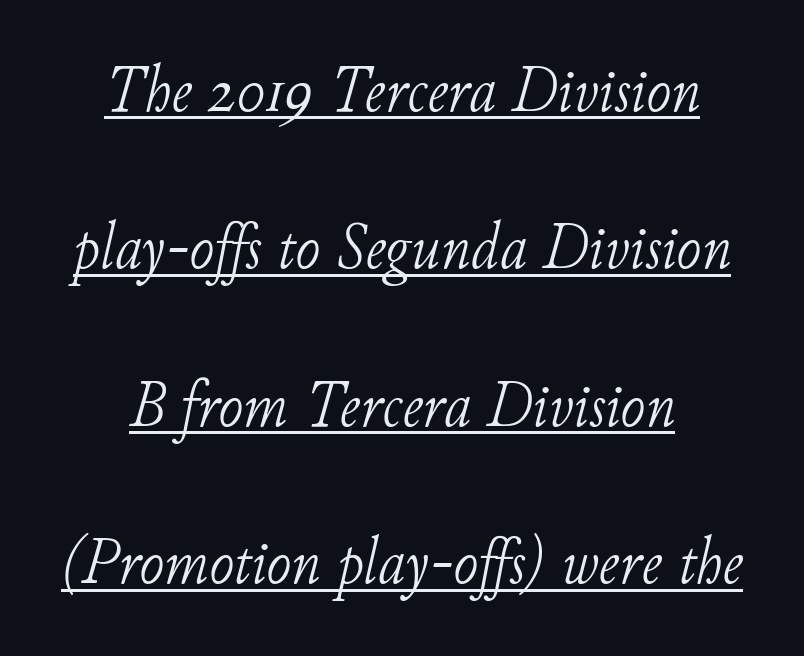
The image shows 67 px light serif type, italic (leaning right); set centered, loose line spacing (2.35x), normal letter spacing, underlined; low stroke contrast and a small x-height.
